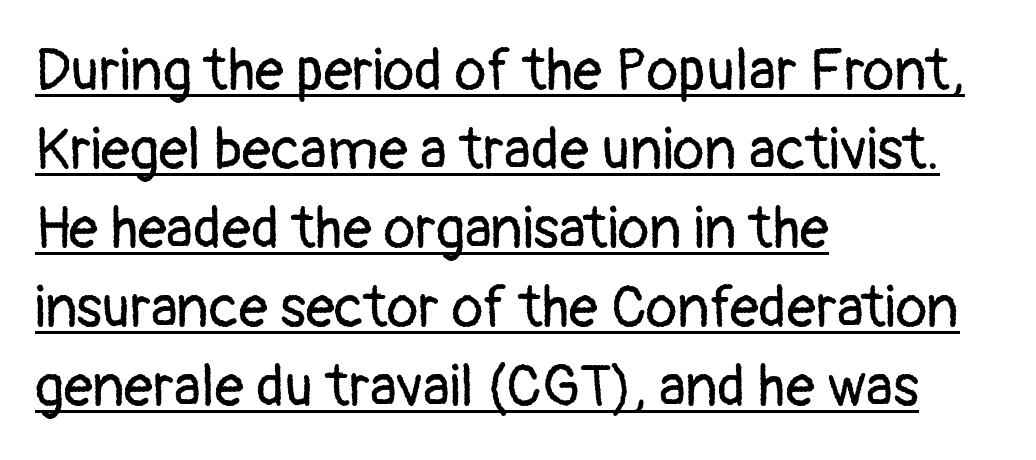
The image shows 58 px regular-weight sans-serif type, upright; set left-aligned, normal line spacing (1.36x), normal letter spacing, underlined; low stroke contrast and a medium x-height.
